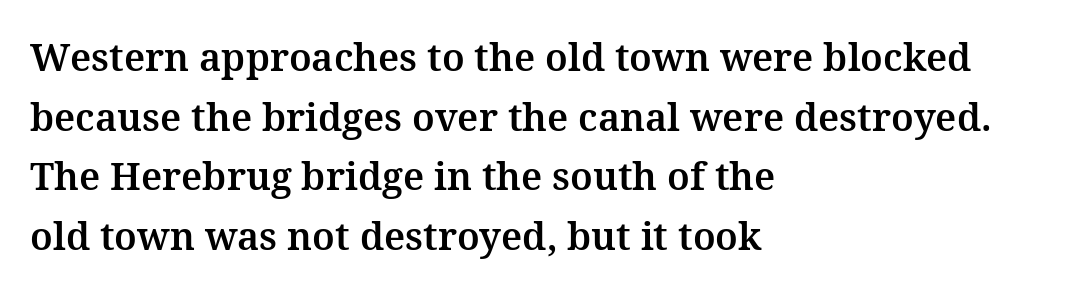
Q: Is the text italic (slanted)? A: No, it is upright.
Q: Is the typeface a serif or a sans-serif typeface? A: Serif.
Q: Is the text underlined? A: No.
Q: How is the paragraph aligned? A: Left-aligned.
Q: Is the spacing between letters normal or unusually wide? A: Normal.
Q: Is the spacing between lines tight, normal or loose? A: Normal.
Q: Width (condensed, normal, or wide)? A: Normal.
Q: Stroke contrast? A: Medium.
Q: x-height? A: Medium.
Q: Monospaced? A: No.
